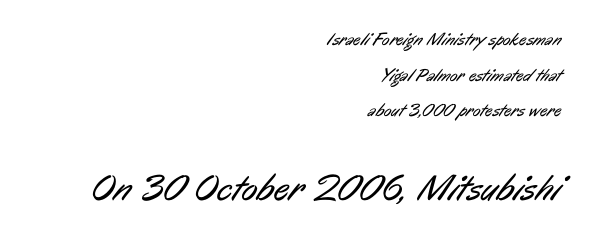
Q: Is the text bold? A: No.
Q: Is the typeface a serif or a sans-serif typeface? A: Sans-serif.
Q: Is the text underlined? A: No.
Q: How is the paragraph aligned? A: Right-aligned.
Q: Is the spacing between letters normal or unusually wide? A: Normal.
Q: Is the spacing between lines tight, normal or loose? A: Loose.
Q: Which block of text is set in a larger size, the first (top) or the second (bottom)? A: The second (bottom) one.
Q: Width (condensed, normal, or wide)? A: Condensed.
Q: Stroke contrast? A: Low.
Q: x-height? A: Medium.
Q: Monospaced? A: No.
